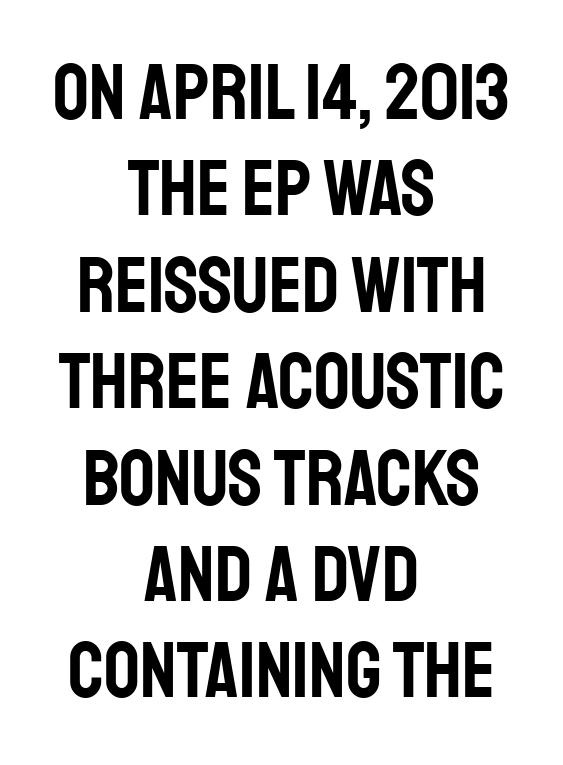
Q: Is the text italic (slanted)? A: No, it is upright.
Q: Is the typeface a serif or a sans-serif typeface? A: Sans-serif.
Q: Is the text underlined? A: No.
Q: How is the paragraph aligned? A: Centered.
Q: Is the spacing between letters normal or unusually wide? A: Normal.
Q: Width (condensed, normal, or wide)? A: Condensed.
Q: Stroke contrast? A: Low.
Q: x-height? A: Large.
Q: Monospaced? A: No.
